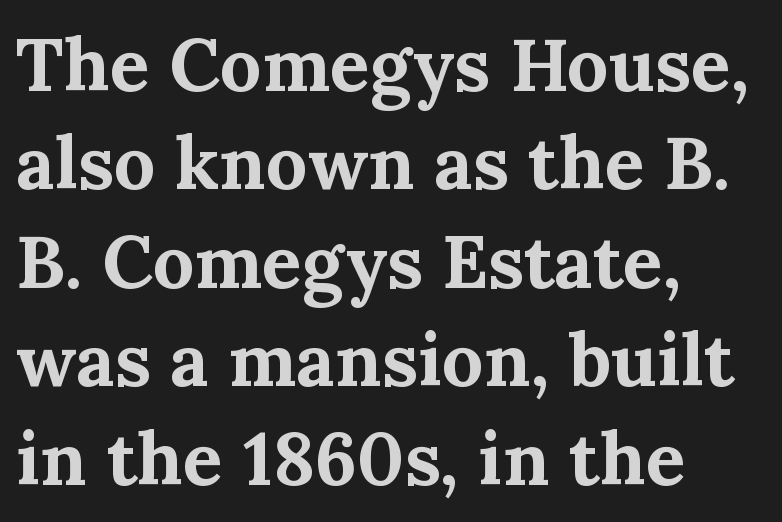
Q: Is the text bold? A: Yes.
Q: Is the text italic (slanted)? A: No, it is upright.
Q: Is the typeface a serif or a sans-serif typeface? A: Serif.
Q: Is the text underlined? A: No.
Q: How is the paragraph aligned? A: Left-aligned.
Q: Is the spacing between letters normal or unusually wide? A: Normal.
Q: Is the spacing between lines tight, normal or loose? A: Normal.
Q: Width (condensed, normal, or wide)? A: Normal.
Q: Stroke contrast? A: Medium.
Q: x-height? A: Medium.
Q: Monospaced? A: No.
